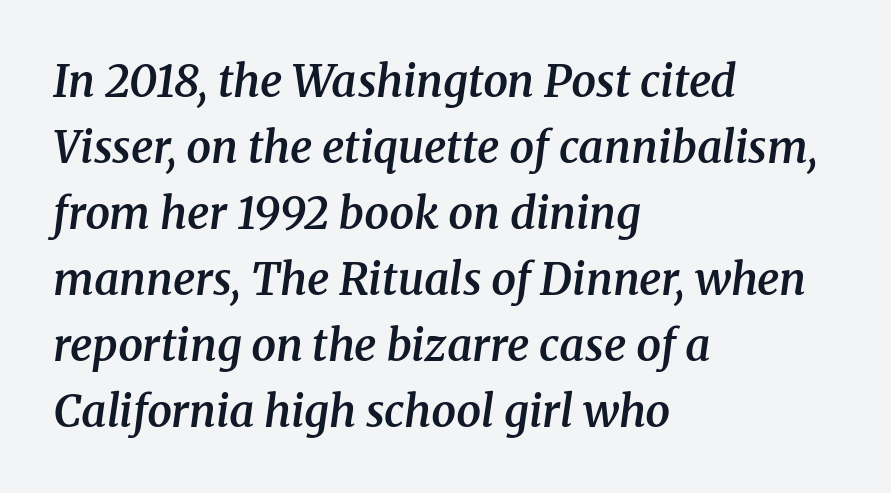
The image shows 44 px semibold serif type, italic (leaning right); set left-aligned, normal line spacing (1.5x), normal letter spacing, not underlined; medium stroke contrast and a medium x-height.
